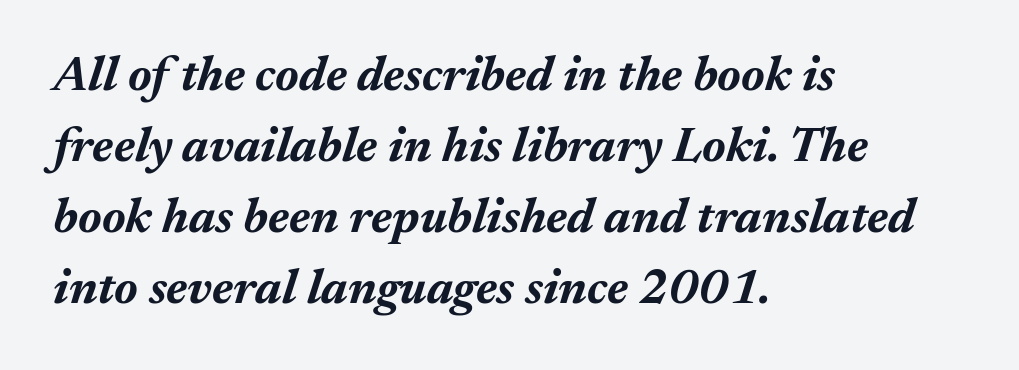
Q: Is the text bold? A: Yes.
Q: Is the text italic (slanted)? A: Yes, it leans right by about 17 degrees.
Q: Is the text underlined? A: No.
Q: How is the paragraph aligned? A: Left-aligned.
Q: Is the spacing between letters normal or unusually wide? A: Normal.
Q: Is the spacing between lines tight, normal or loose? A: Normal.
Q: Width (condensed, normal, or wide)? A: Normal.
Q: Stroke contrast? A: Medium.
Q: x-height? A: Medium.
Q: Monospaced? A: No.
